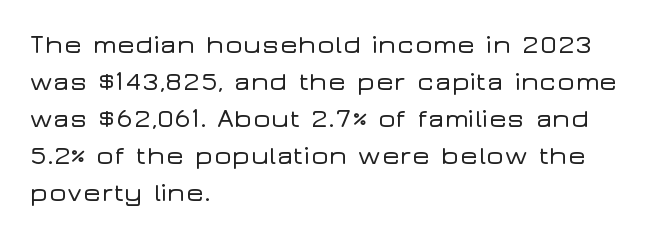
The image shows 27 px text type, upright; set left-aligned, normal line spacing (1.37x), normal letter spacing, not underlined.
